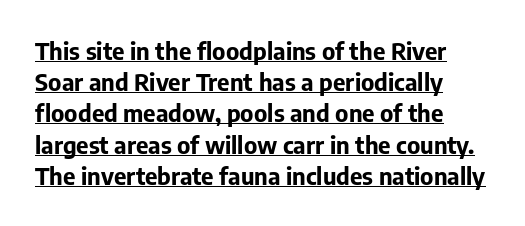
Q: Is the text bold? A: Yes.
Q: Is the text italic (slanted)? A: No, it is upright.
Q: Is the text underlined? A: Yes.
Q: How is the paragraph aligned? A: Left-aligned.
Q: Is the spacing between letters normal or unusually wide? A: Normal.
Q: Is the spacing between lines tight, normal or loose? A: Normal.
